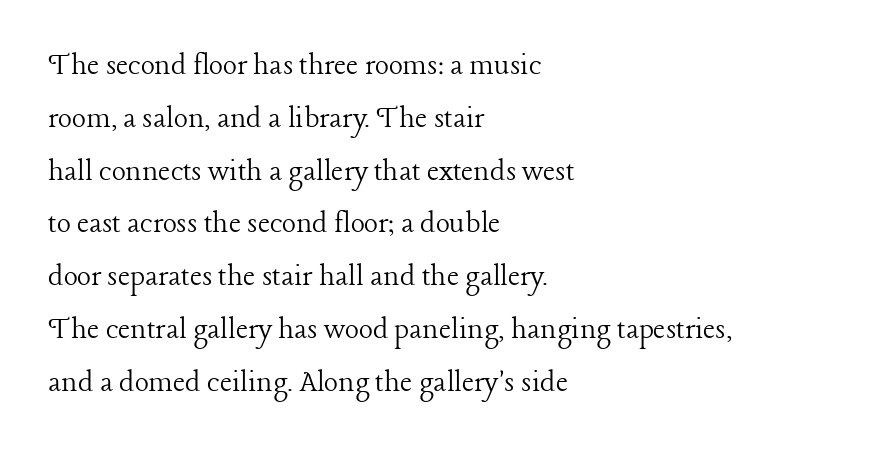
The image shows 33 px light serif type, upright; set left-aligned, normal line spacing (1.6x), normal letter spacing, not underlined; low stroke contrast and a medium x-height.
